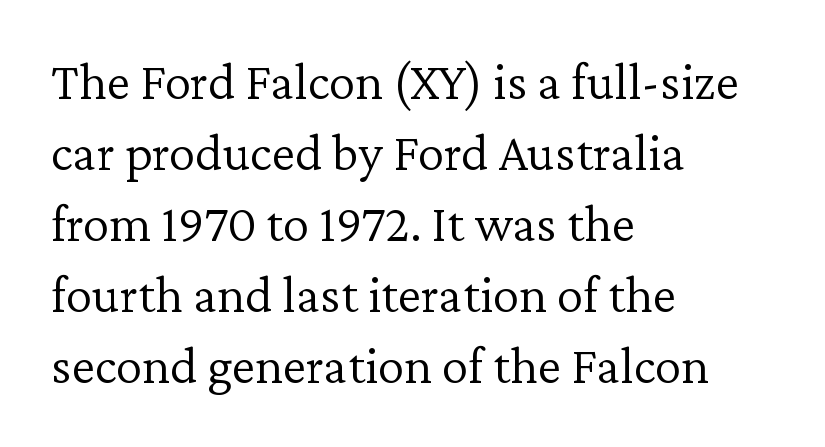
{"serif": "yes", "italic": "no", "bold": "no", "weight": "light", "width": "normal", "stroke_contrast": "low", "x_height": "medium", "monospaced": "no", "underline": "no", "align": "left", "line_spacing": "normal", "line_spacing_ratio": 1.34, "letter_spacing": "normal", "letter_spacing_em": 0.0, "glyph_px": 53}
